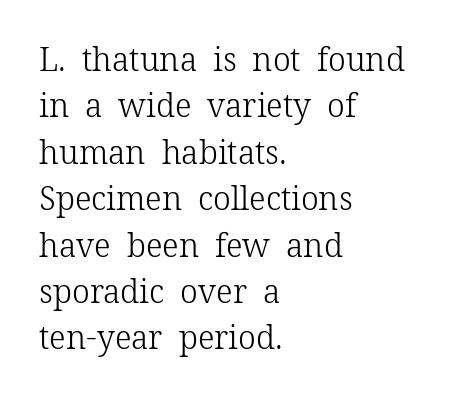
Horizontal bands of white between lines are of average thickness. Letters rest on an invisible, unmarked baseline. Summary of weight: not heavy and not bold. Letterform terminals end in serifs throughout the passage. Each letter keeps its own natural width here, so spacing adapts to shape. Caption: standard tracking, unaltered.
